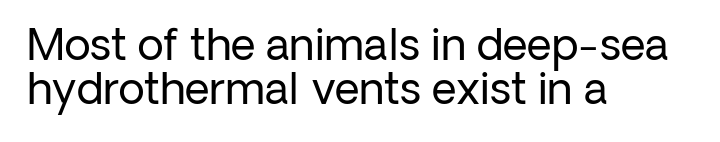
Unlike italic type, these characters show no tilt at all. Compared with a typical body face, this is equally light or lighter still. Very little white space separates one row of letters from the next. Classification — sans serif. Nobody touched the tracking dial on this one.
